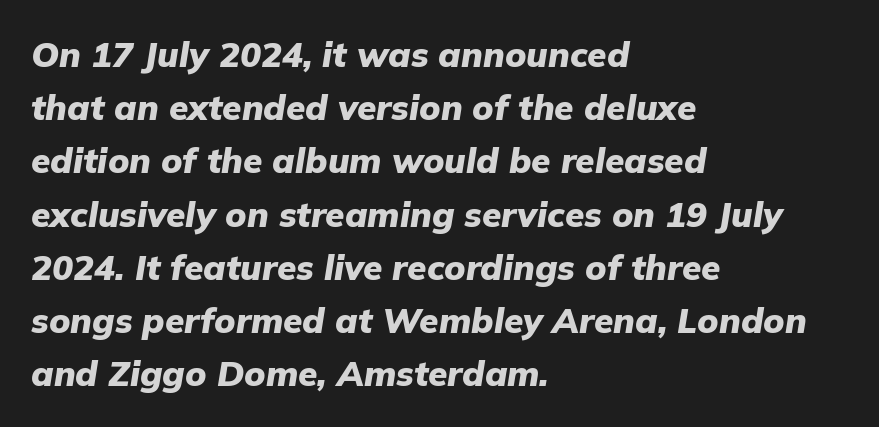
The image shows 35 px heavy type, italic (leaning right); set left-aligned, normal line spacing (1.52x), normal letter spacing, not underlined; low stroke contrast and a medium x-height.
